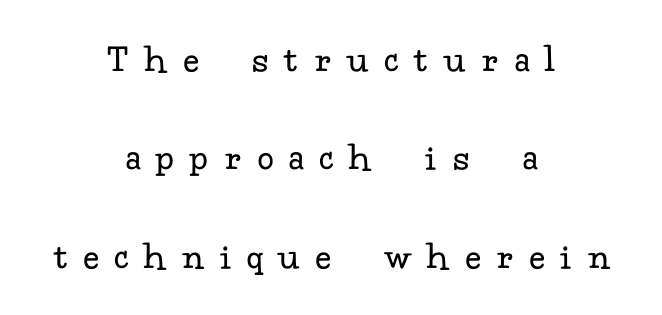
Q: Is the text bold? A: No.
Q: Is the text italic (slanted)? A: No, it is upright.
Q: Is the typeface a serif or a sans-serif typeface? A: Serif.
Q: Is the text underlined? A: No.
Q: How is the paragraph aligned? A: Centered.
Q: Is the spacing between letters normal or unusually wide? A: Unusually wide.
Q: Is the spacing between lines tight, normal or loose? A: Loose.
Q: Width (condensed, normal, or wide)? A: Normal.
Q: Stroke contrast? A: Low.
Q: x-height? A: Small.
Q: Monospaced? A: No.
